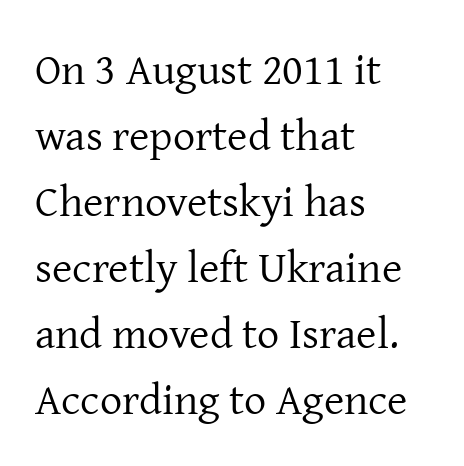
Notice how the stems are strictly vertical — no italics here. Note: serifs present on the glyphs. The type is set solid horizontally, with unmodified tracking. The letters advance in unequal steps, a hallmark of proportional type. These lines sit exactly where default settings would place them.
